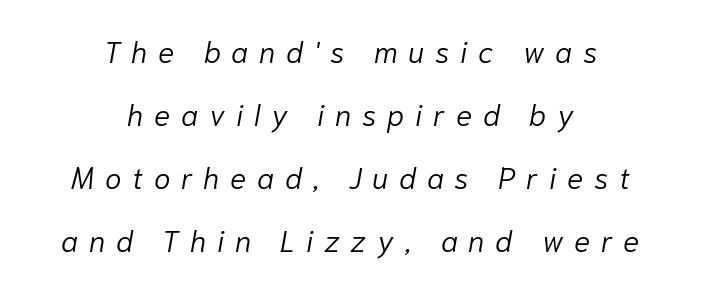
Q: Is the text bold? A: No.
Q: Is the text italic (slanted)? A: Yes, it leans right by about 10 degrees.
Q: Is the text underlined? A: No.
Q: How is the paragraph aligned? A: Centered.
Q: Is the spacing between letters normal or unusually wide? A: Unusually wide.
Q: Is the spacing between lines tight, normal or loose? A: Loose.
Q: Width (condensed, normal, or wide)? A: Normal.
Q: Stroke contrast? A: Low.
Q: x-height? A: Medium.
Q: Monospaced? A: No.
